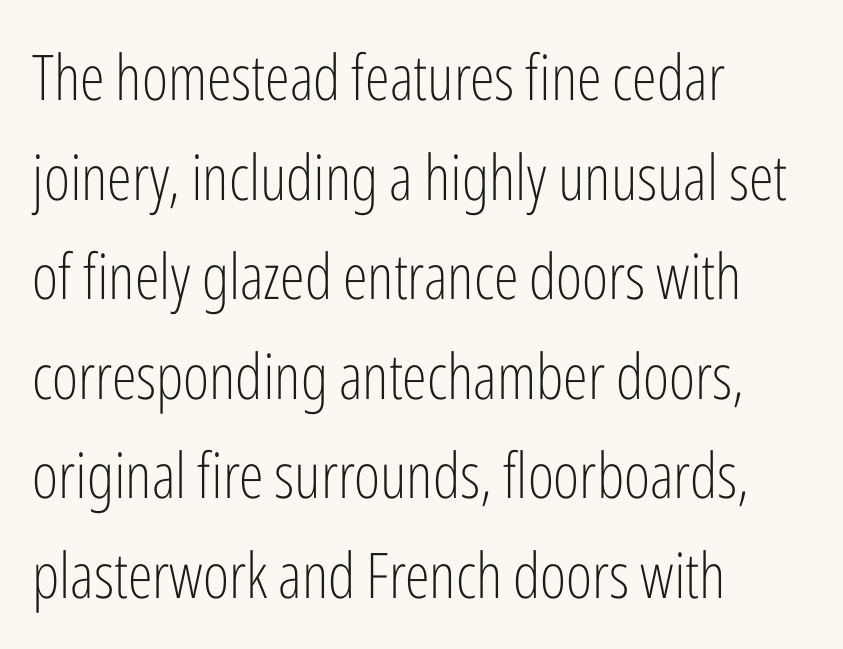
The image shows 63 px light, condensed sans-serif type, upright; set left-aligned, normal line spacing (1.58x), normal letter spacing, not underlined; low stroke contrast and a medium x-height.
